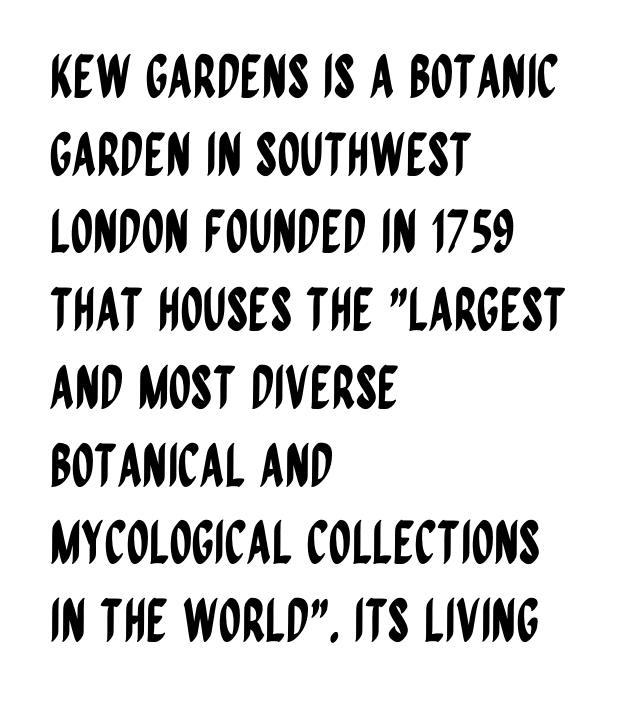
{"serif": "no", "italic": "no", "width": "condensed", "stroke_contrast": "low", "x_height": "large", "monospaced": "no", "underline": "no", "align": "left", "line_spacing": "normal", "line_spacing_ratio": 1.34, "letter_spacing": "normal", "letter_spacing_em": 0.0, "glyph_px": 58}
